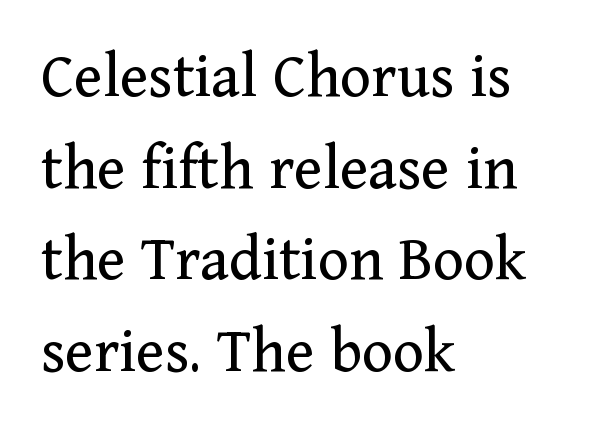
Q: Is the text bold? A: No.
Q: Is the text italic (slanted)? A: No, it is upright.
Q: Is the typeface a serif or a sans-serif typeface? A: Serif.
Q: Is the text underlined? A: No.
Q: How is the paragraph aligned? A: Left-aligned.
Q: Is the spacing between letters normal or unusually wide? A: Normal.
Q: Is the spacing between lines tight, normal or loose? A: Normal.
Q: Width (condensed, normal, or wide)? A: Normal.
Q: Stroke contrast? A: Medium.
Q: x-height? A: Medium.
Q: Monospaced? A: No.
